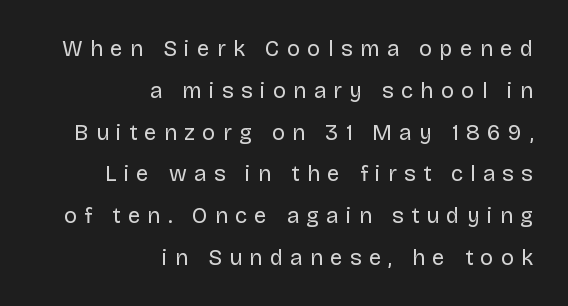
The image shows 22 px text type, upright; set right-aligned, loose line spacing (1.9x), unusually wide letter spacing (+0.33 em), not underlined.
